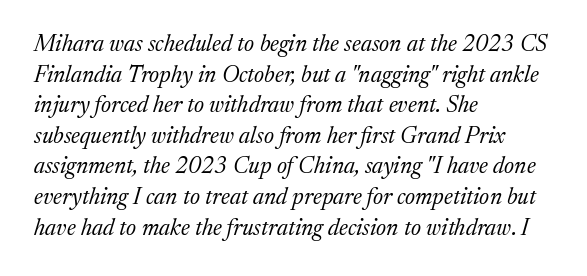
Characters are canted at an angle relative to the baseline's perpendicular. In terms of leading, this rendering sits right in the middle. Which margin do the lines hug? The left one — the right edge is uneven. The letters sit at their default tracking, neither squeezed nor spread. Descenders hang freely into open space.
